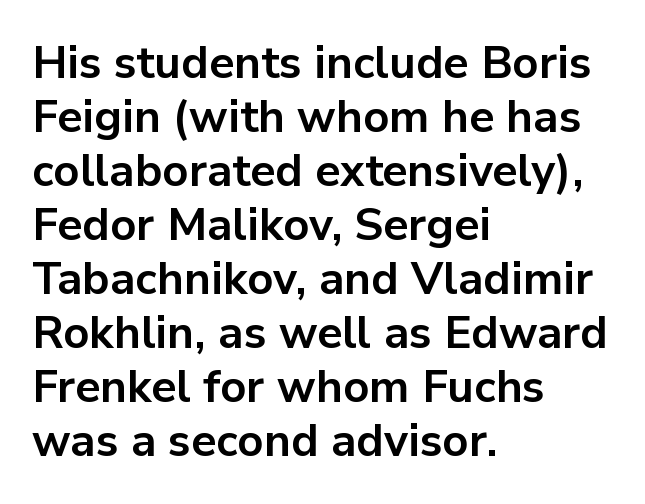
Plenty of ink on the page — the face is bold. Anything drawn beneath the words? Only blank space. Is this a fixed-width face? No — the glyphs have proportional, varying widths. Where is the straight margin? On the left. You can tell from the bare stems that sans-serif type was used.
